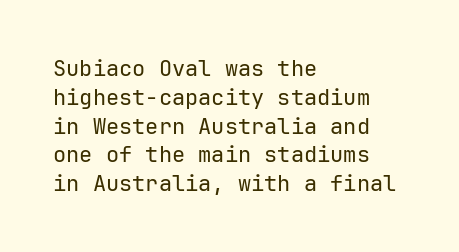
{"italic": "no", "bold": "no", "underline": "no", "align": "left", "line_spacing": "normal", "line_spacing_ratio": 1.31, "letter_spacing": "normal", "letter_spacing_em": 0.0, "glyph_px": 22}
